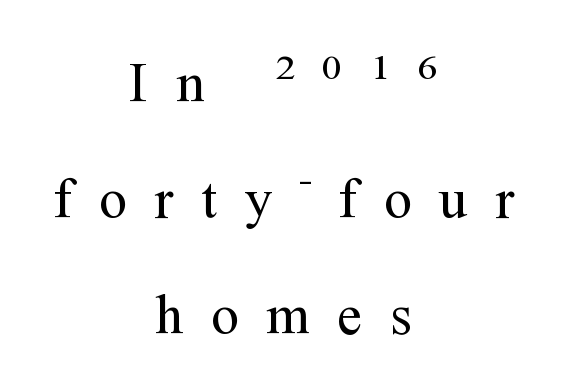
Q: Is the text bold? A: No.
Q: Is the text italic (slanted)? A: No, it is upright.
Q: Is the typeface a serif or a sans-serif typeface? A: Serif.
Q: Is the text underlined? A: No.
Q: How is the paragraph aligned? A: Centered.
Q: Is the spacing between letters normal or unusually wide? A: Unusually wide.
Q: Is the spacing between lines tight, normal or loose? A: Loose.
Q: Width (condensed, normal, or wide)? A: Normal.
Q: Stroke contrast? A: Medium.
Q: x-height? A: Medium.
Q: Monospaced? A: No.
